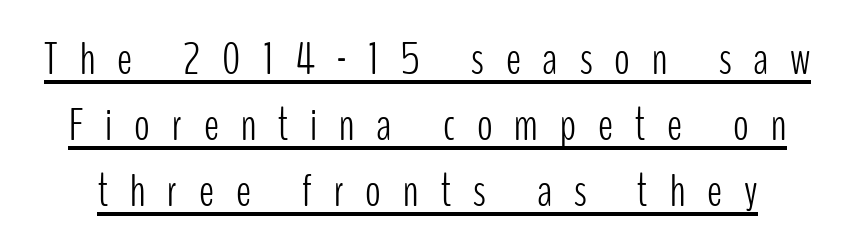
The image shows 46 px light, condensed sans-serif type, upright; set normal line spacing (1.43x), unusually wide letter spacing (+0.48 em), underlined; low stroke contrast and a medium x-height.
